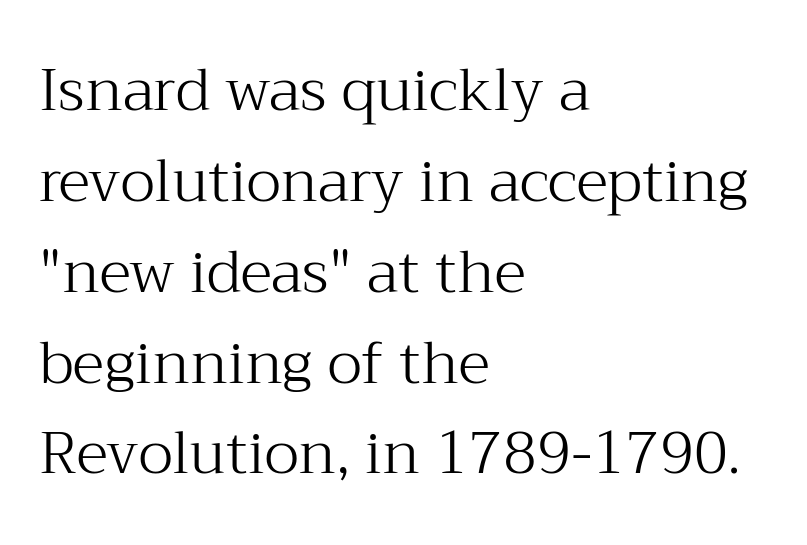
{"serif": "yes", "italic": "no", "bold": "no", "weight": "light", "width": "normal", "stroke_contrast": "medium", "x_height": "medium", "monospaced": "no", "underline": "no", "align": "left", "line_spacing": "normal", "line_spacing_ratio": 1.54, "letter_spacing": "normal", "letter_spacing_em": 0.0, "glyph_px": 59}
